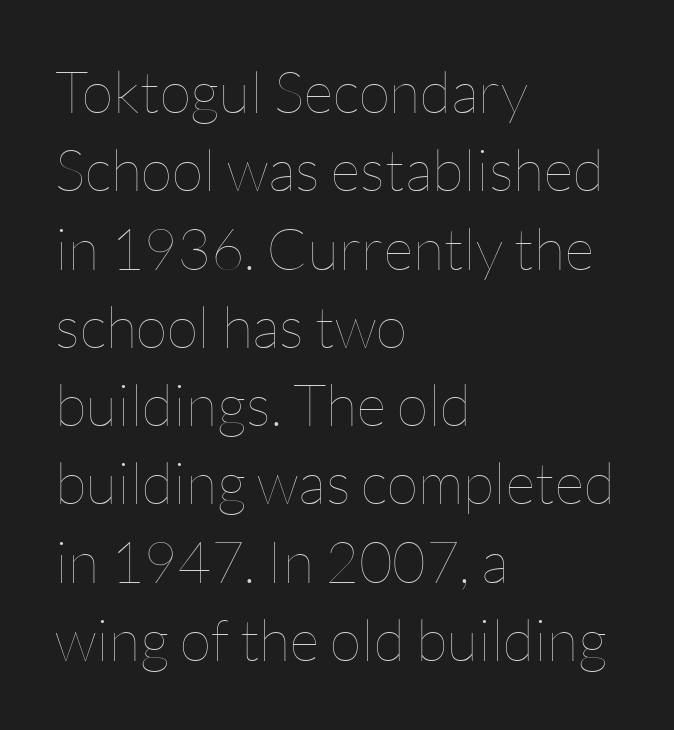
The space directly below the letters is spotless. The axis of the letterforms is exactly vertical. Varying glyph widths throughout — classic text-font behaviour. The tracking reads as untouched default to a designer's eye. The typesetting does not lean heavy: it is not bold.
